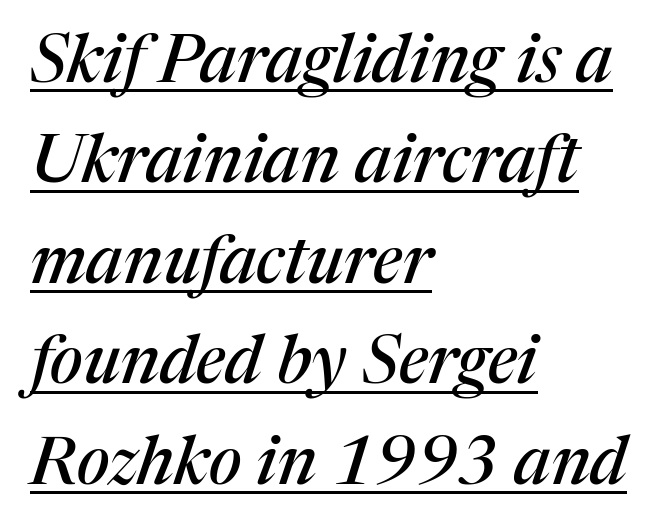
The image shows 67 px serif type, italic (leaning right); set left-aligned, normal line spacing (1.5x), normal letter spacing, underlined; medium stroke contrast and a medium x-height.
